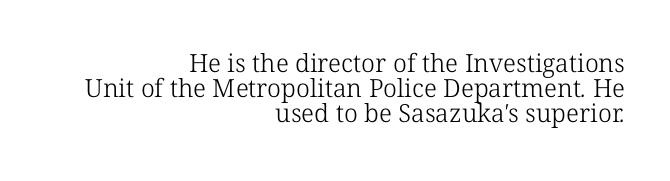
Is there much room between lines? No — they nearly touch. This reads as an unemphasized weight, regular at the heaviest. Notice how the passage keeps a crisp vertical edge on the right only. Standard letterfit; no display-style spreading of the glyphs. Glance below the letters and you will spot only blank space.
